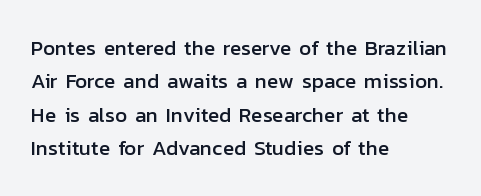
Nobody drew a line under any word here. A student would call this left alignment; a typographer would say flush left, rag right. Rendered with straight, roman letterforms. In terms of leading, this rendering sits right in the middle. Characters follow at the spacing the type designer built in.
